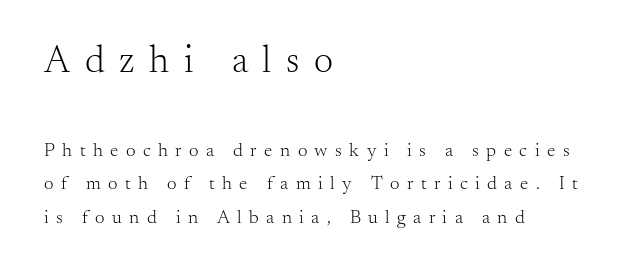
{"serif": "yes", "italic": "no", "bold": "no", "weight": "light", "width": "normal", "stroke_contrast": "medium", "x_height": "small", "monospaced": "no", "underline": "no", "align": "left", "line_spacing_ratio": 1.77, "letter_spacing": "wide", "letter_spacing_em": 0.39, "larger_block": "first", "size_ratio": 2.0, "glyph_px": 38}
